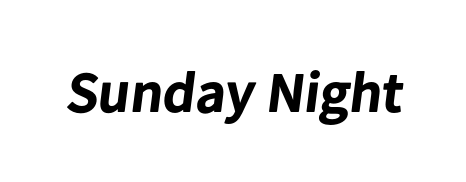
In terms of letterspacing, this is plain default setting. Nope, no serifs anywhere on these letters. Set as a true bold cut, around the 700 mark. The area under the type is left untouched. The letters advance in unequal steps, a hallmark of proportional type.
